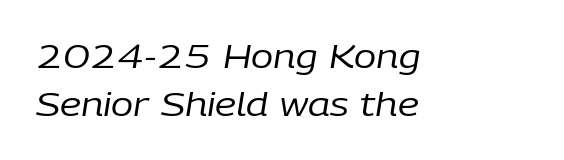
The image shows 33 px regular-weight type, italic (leaning right); set left-aligned, normal line spacing (1.44x), normal letter spacing, not underlined; low stroke contrast and a medium x-height.
